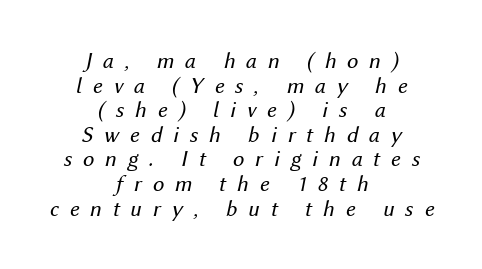
Q: Is the text bold? A: No.
Q: Is the text italic (slanted)? A: Yes, it leans right by about 12 degrees.
Q: Is the text underlined? A: No.
Q: How is the paragraph aligned? A: Centered.
Q: Is the spacing between letters normal or unusually wide? A: Unusually wide.
Q: Is the spacing between lines tight, normal or loose? A: Tight.
